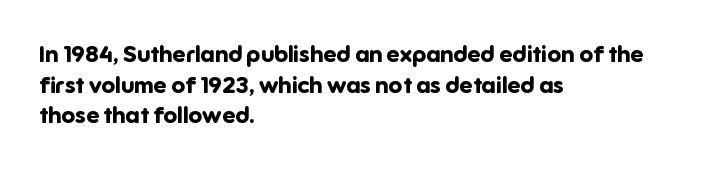
Q: Is the text bold? A: Yes.
Q: Is the text italic (slanted)? A: No, it is upright.
Q: Is the text underlined? A: No.
Q: How is the paragraph aligned? A: Left-aligned.
Q: Is the spacing between letters normal or unusually wide? A: Normal.
Q: Is the spacing between lines tight, normal or loose? A: Normal.
